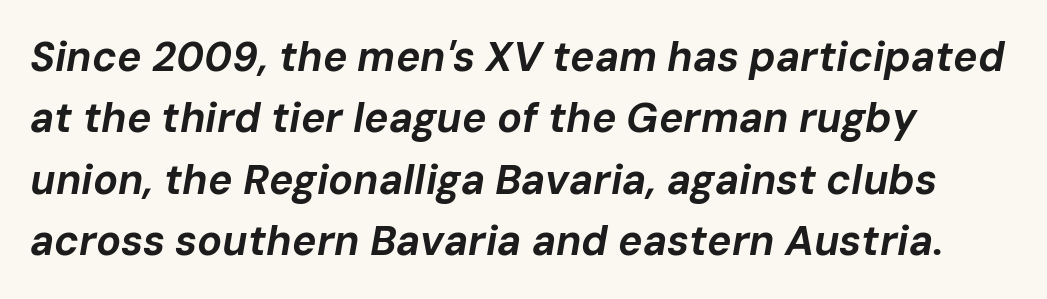
Q: Is the text bold? A: Yes.
Q: Is the text italic (slanted)? A: Yes, it leans right by about 10 degrees.
Q: Is the text underlined? A: No.
Q: How is the paragraph aligned? A: Left-aligned.
Q: Is the spacing between letters normal or unusually wide? A: Normal.
Q: Is the spacing between lines tight, normal or loose? A: Normal.
Q: Width (condensed, normal, or wide)? A: Normal.
Q: Stroke contrast? A: Low.
Q: x-height? A: Medium.
Q: Monospaced? A: No.
